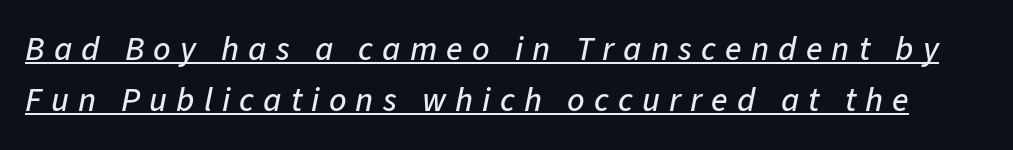
Do the characters align in a grid? No, the font is proportional. The face used here is rendered with a markedly widened letterfit. The vertical gap from one line to the next is medium. This rendering features underlined lettering. Posture: slanted.
